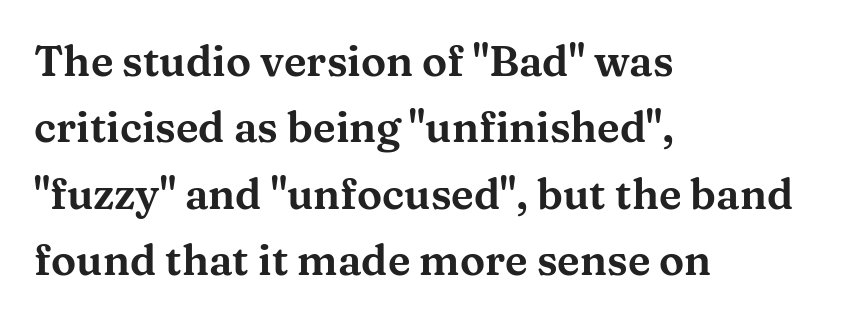
Q: Is the text italic (slanted)? A: No, it is upright.
Q: Is the typeface a serif or a sans-serif typeface? A: Serif.
Q: Is the text underlined? A: No.
Q: How is the paragraph aligned? A: Left-aligned.
Q: Is the spacing between letters normal or unusually wide? A: Normal.
Q: Is the spacing between lines tight, normal or loose? A: Normal.
Q: Width (condensed, normal, or wide)? A: Wide.
Q: Stroke contrast? A: Medium.
Q: x-height? A: Medium.
Q: Monospaced? A: No.
